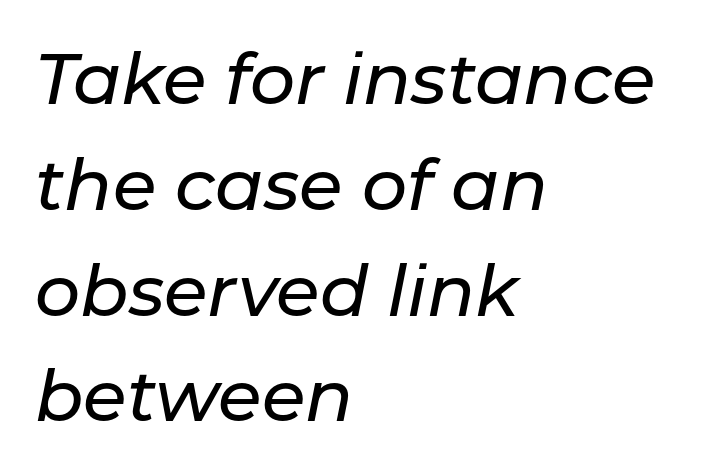
The image shows 71 px text type, italic (leaning right); set left-aligned, normal line spacing (1.49x), normal letter spacing, not underlined; low stroke contrast and a medium x-height.
